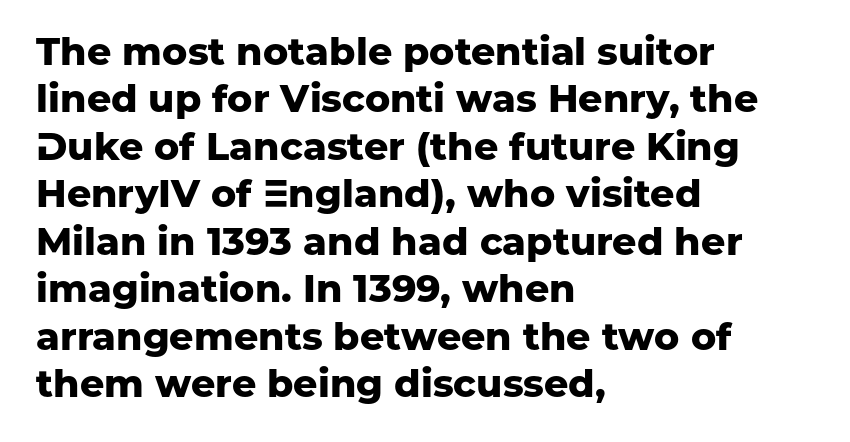
Q: Is the text bold? A: Yes.
Q: Is the text italic (slanted)? A: No, it is upright.
Q: Is the typeface a serif or a sans-serif typeface? A: Sans-serif.
Q: Is the text underlined? A: No.
Q: How is the paragraph aligned? A: Left-aligned.
Q: Is the spacing between letters normal or unusually wide? A: Normal.
Q: Is the spacing between lines tight, normal or loose? A: Normal.
Q: Width (condensed, normal, or wide)? A: Normal.
Q: Stroke contrast? A: Low.
Q: x-height? A: Medium.
Q: Monospaced? A: No.
